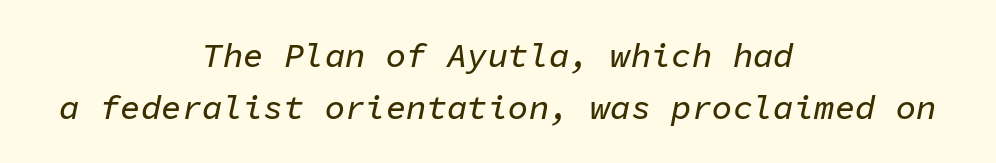
The image shows 34 px text type, italic (leaning right), monospaced; set centered, normal line spacing (1.53x), normal letter spacing, not underlined; low stroke contrast and a medium x-height.
